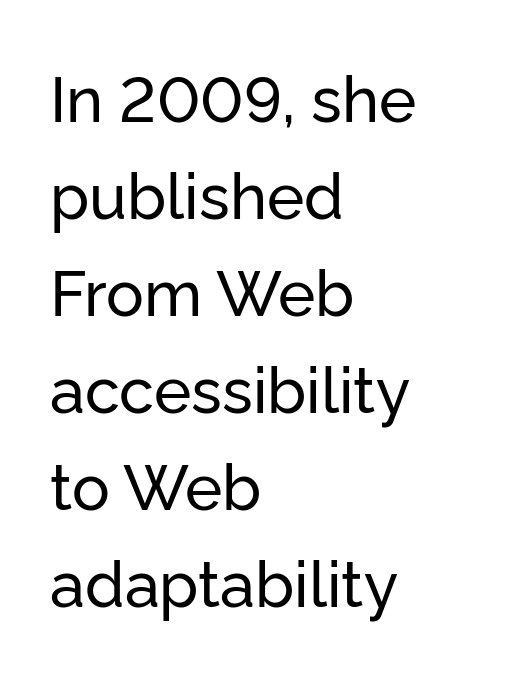
{"serif": "no", "italic": "no", "width": "normal", "stroke_contrast": "low", "x_height": "medium", "monospaced": "no", "underline": "no", "align": "left", "line_spacing": "normal", "line_spacing_ratio": 1.54, "letter_spacing": "normal", "letter_spacing_em": 0.0, "glyph_px": 63}
